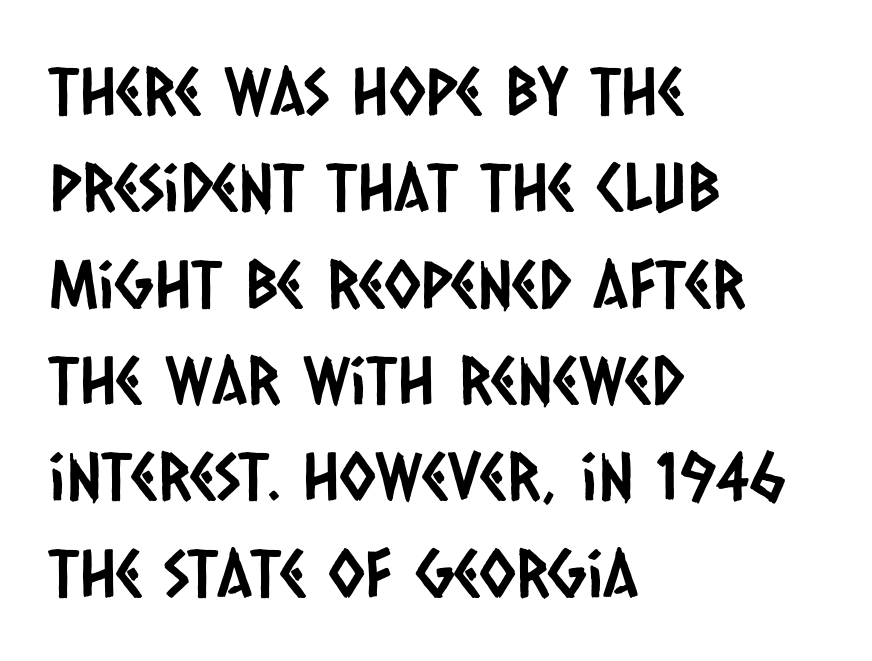
Line starts are locked; line ends wander. A typesetter would label this face a sans. A normal amount of white space separates one row of letters from the next. You could not count columns in this text — the font is proportionally spaced. Check the space under the baseline: it is left empty. The line texture is even and compact thanks to regular tracking.
